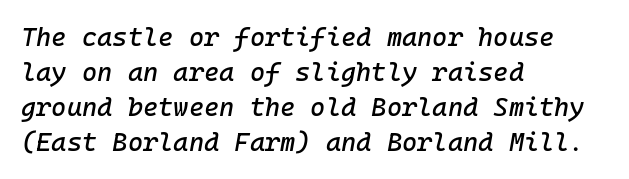
The image shows 26 px text type, italic (leaning right); set left-aligned, normal line spacing (1.34x), normal letter spacing, not underlined.
